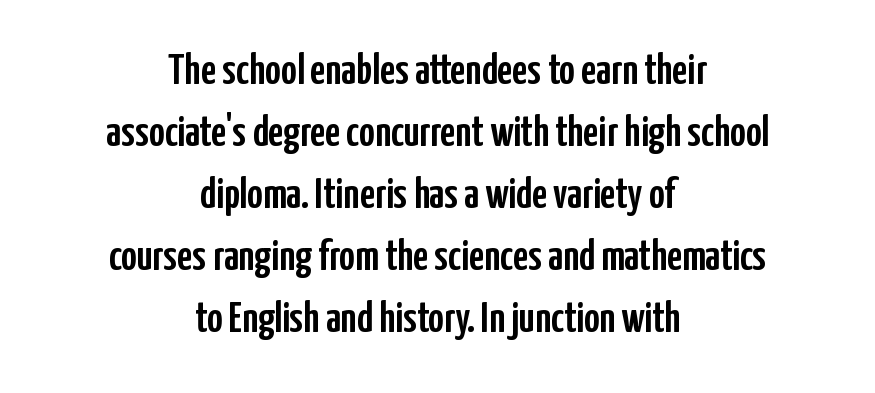
{"serif": "no", "italic": "no", "width": "condensed", "stroke_contrast": "low", "x_height": "medium", "monospaced": "no", "underline": "no", "align": "center", "line_spacing": "normal", "line_spacing_ratio": 1.44, "letter_spacing": "normal", "letter_spacing_em": 0.0, "glyph_px": 43}
